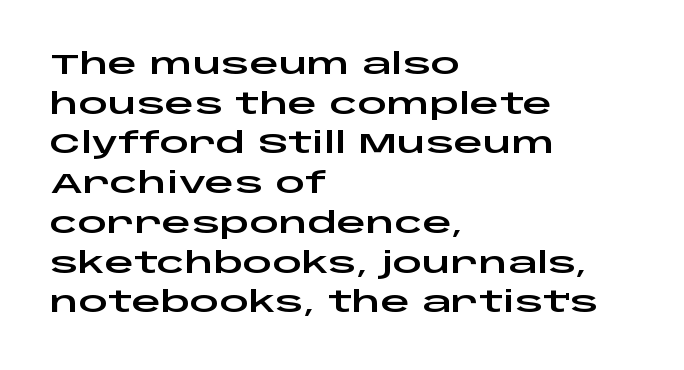
{"serif": "no", "italic": "no", "width": "wide", "stroke_contrast": "low", "x_height": "large", "monospaced": "no", "underline": "no", "align": "left", "line_spacing": "normal", "line_spacing_ratio": 1.37, "letter_spacing": "normal", "letter_spacing_em": 0.0, "glyph_px": 29}
